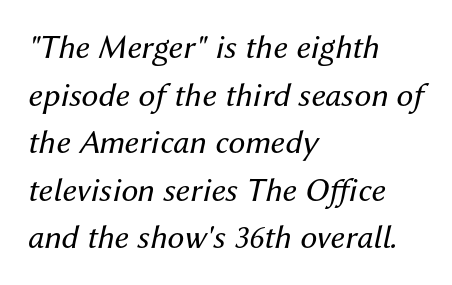
The image shows 34 px regular-weight type, italic (leaning right); set left-aligned, normal line spacing (1.4x), normal letter spacing, not underlined; medium stroke contrast and a medium x-height.
